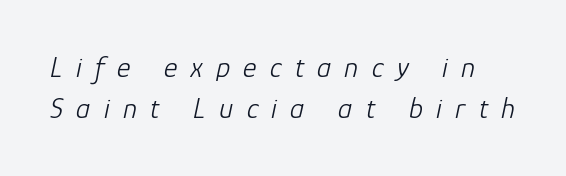
The image shows 29 px light type, italic (leaning right); set normal line spacing (1.42x), unusually wide letter spacing (+0.46 em), not underlined; low stroke contrast and a medium x-height.
